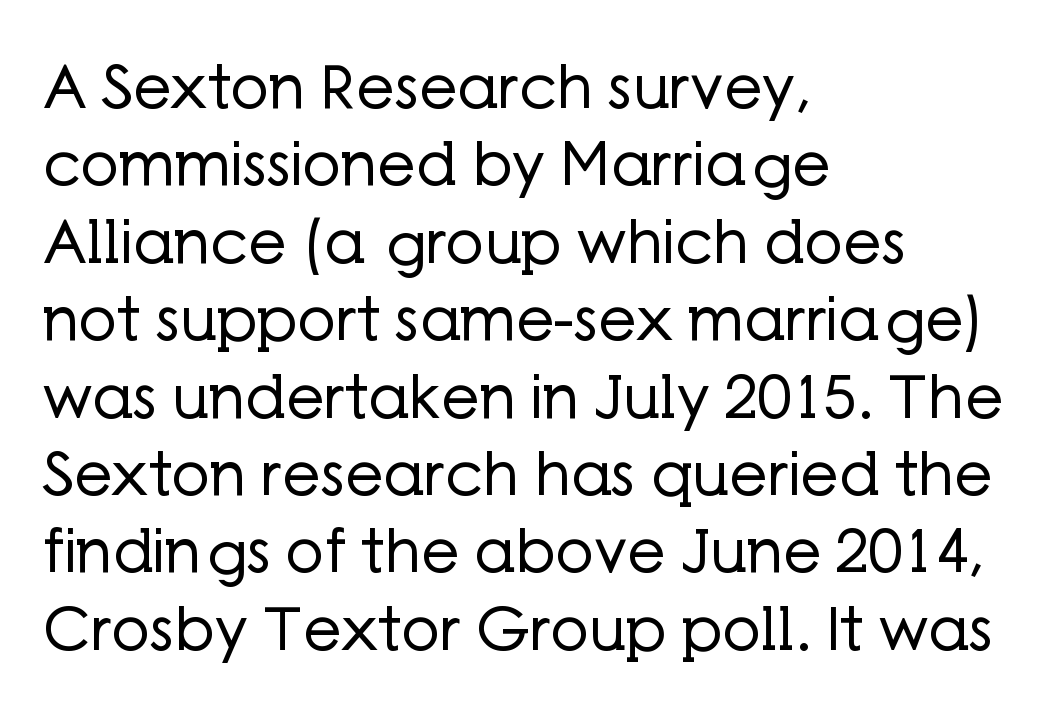
The image shows 60 px regular-weight sans-serif type, upright; set left-aligned, normal line spacing (1.29x), normal letter spacing, not underlined; low stroke contrast and a medium x-height.
